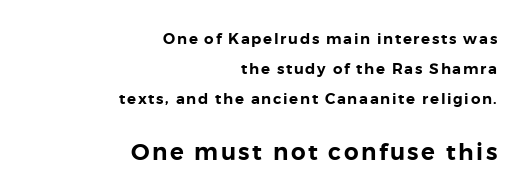
{"italic": "no", "underline": "no", "align": "right", "line_spacing": "loose", "line_spacing_ratio": 1.99, "larger_block": "second", "size_ratio": 1.53, "glyph_px": 23}
